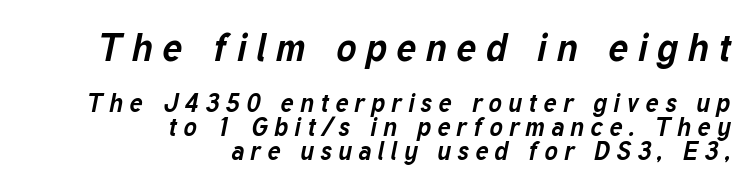
This sample has the flowing, uneven cadence of proportional lettering. Two sizes are in play, and the larger belongs to the first block. The zone under the glyphs is completely vacant. On the weight axis this lands at bold, roughly 700.
